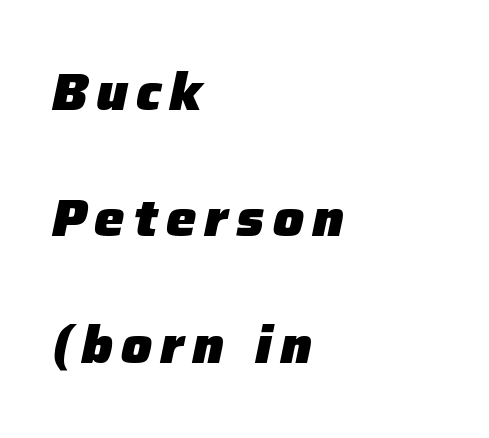
Q: Is the text bold? A: Yes.
Q: Is the text italic (slanted)? A: Yes, it leans right by about 12 degrees.
Q: Is the text underlined? A: No.
Q: How is the paragraph aligned? A: Left-aligned.
Q: Is the spacing between lines tight, normal or loose? A: Loose.
Q: Width (condensed, normal, or wide)? A: Normal.
Q: Stroke contrast? A: Low.
Q: x-height? A: Medium.
Q: Monospaced? A: No.
